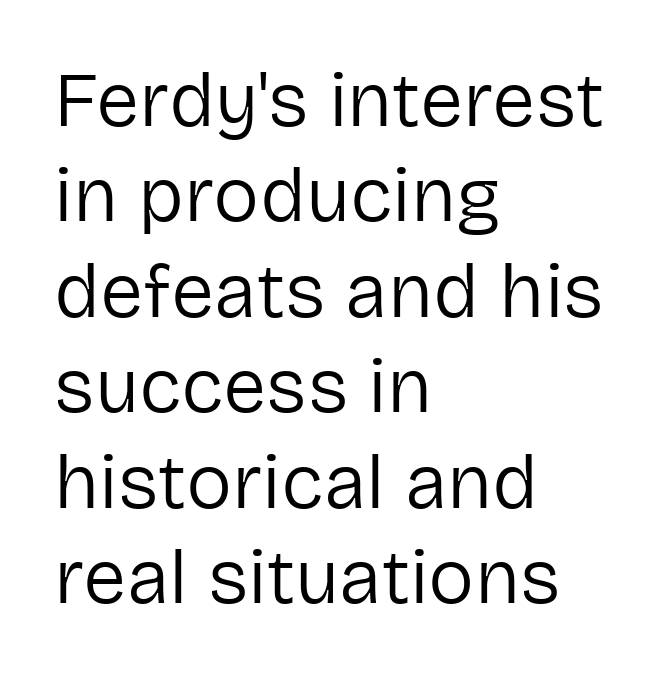
The image shows 77 px regular-weight sans-serif type, upright; set left-aligned, line spacing 1.24x, normal letter spacing, not underlined; low stroke contrast and a medium x-height.
